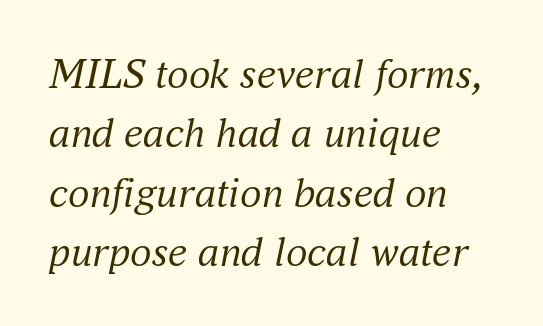
Check the space under the baseline: it is left empty. The whole block is typeset with a tilt. Note the varied advance widths — an 'i' is clearly narrower than an 'm'. The typesetter chose a ragged-right arrangement here. One glance says typical: line gaps are just what's usual. The type is set solid horizontally, with unmodified tracking.
